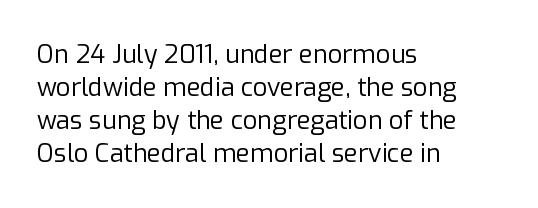
Q: Is the text bold? A: No.
Q: Is the text italic (slanted)? A: No, it is upright.
Q: Is the text underlined? A: No.
Q: How is the paragraph aligned? A: Left-aligned.
Q: Is the spacing between letters normal or unusually wide? A: Normal.
Q: Is the spacing between lines tight, normal or loose? A: Normal.
